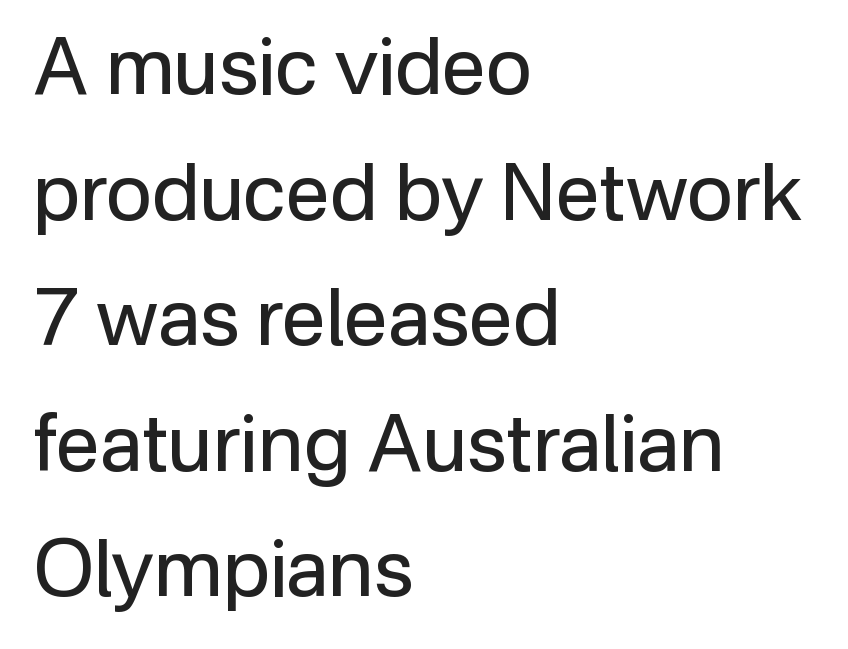
The image shows 79 px regular-weight sans-serif type, upright; set left-aligned, normal line spacing (1.59x), normal letter spacing, not underlined; low stroke contrast and a medium x-height.
